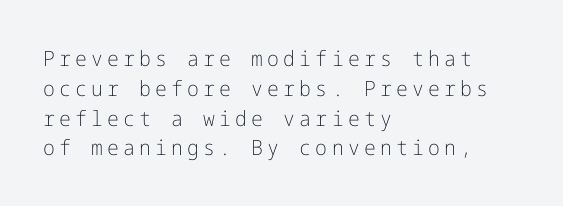
The image shows 21 px text type, upright; set left-aligned, normal line spacing (1.42x), unusually wide letter spacing (+0.2 em), not underlined.
